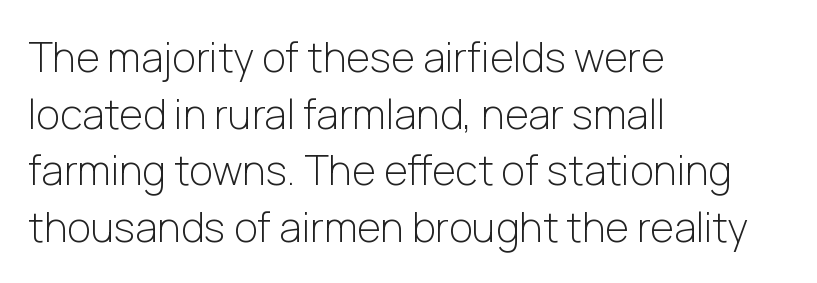
{"serif": "no", "italic": "no", "bold": "no", "weight": "light", "width": "normal", "stroke_contrast": "low", "x_height": "medium", "monospaced": "no", "underline": "no", "align": "left", "line_spacing": "normal", "line_spacing_ratio": 1.38, "letter_spacing": "normal", "letter_spacing_em": 0.0, "glyph_px": 41}
